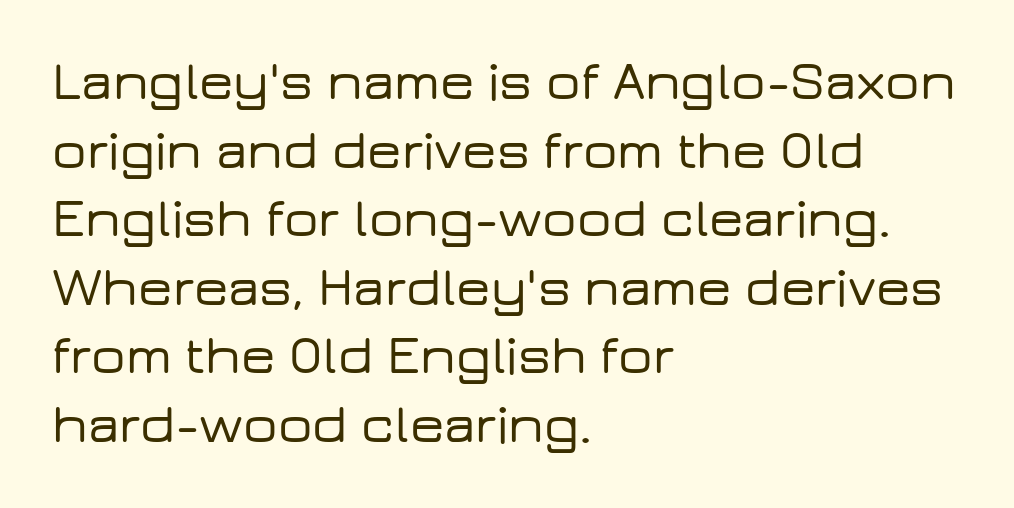
Q: Is the text italic (slanted)? A: No, it is upright.
Q: Is the typeface a serif or a sans-serif typeface? A: Sans-serif.
Q: Is the text underlined? A: No.
Q: How is the paragraph aligned? A: Left-aligned.
Q: Is the spacing between letters normal or unusually wide? A: Normal.
Q: Is the spacing between lines tight, normal or loose? A: Normal.
Q: Width (condensed, normal, or wide)? A: Wide.
Q: Stroke contrast? A: Low.
Q: x-height? A: Medium.
Q: Monospaced? A: No.
